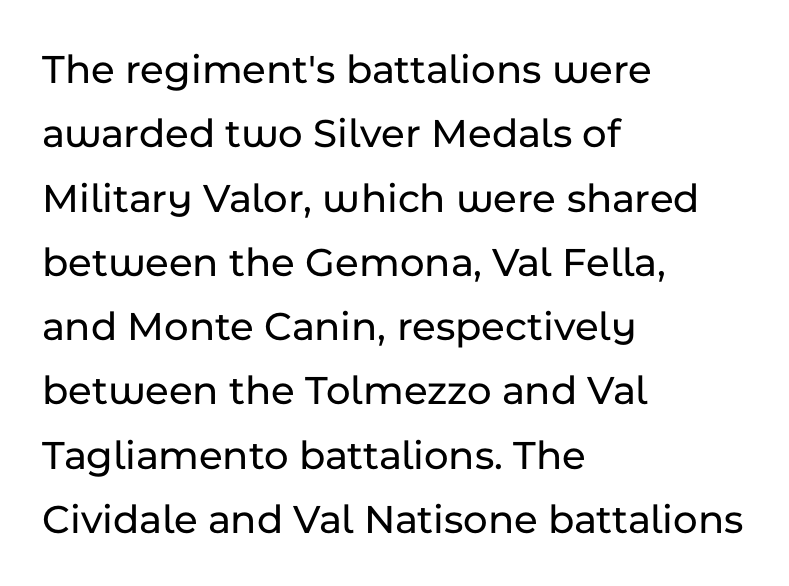
Q: Is the text italic (slanted)? A: No, it is upright.
Q: Is the typeface a serif or a sans-serif typeface? A: Sans-serif.
Q: Is the text underlined? A: No.
Q: How is the paragraph aligned? A: Left-aligned.
Q: Is the spacing between letters normal or unusually wide? A: Normal.
Q: Is the spacing between lines tight, normal or loose? A: Normal.
Q: Width (condensed, normal, or wide)? A: Normal.
Q: Stroke contrast? A: Low.
Q: x-height? A: Medium.
Q: Monospaced? A: No.
